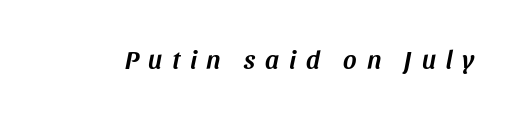
Nobody drew a line under any word here. The letters are spread apart with noticeably loose tracking. Italic: yes, the glyphs are oblique.
